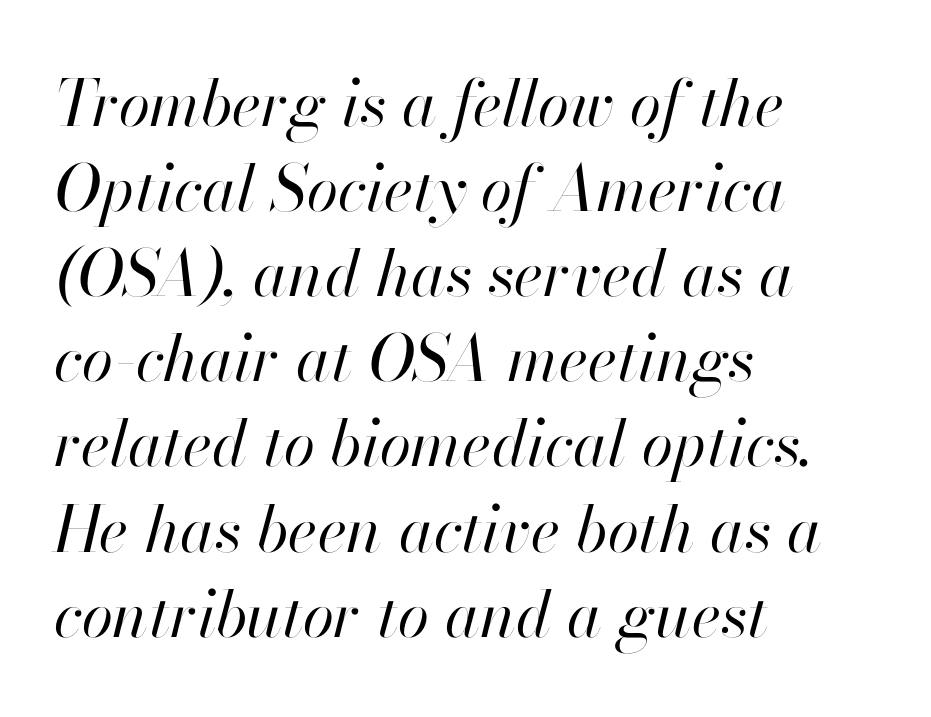
The image shows 64 px regular-weight type, italic (leaning right); set left-aligned, normal line spacing (1.33x), normal letter spacing, not underlined; high stroke contrast and a small x-height.
